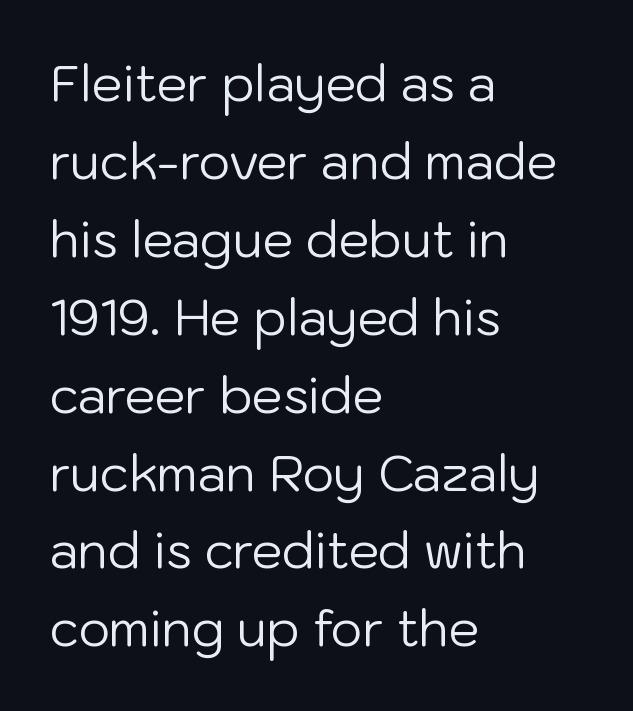
Q: Is the text bold? A: No.
Q: Is the text italic (slanted)? A: No, it is upright.
Q: Is the typeface a serif or a sans-serif typeface? A: Sans-serif.
Q: Is the text underlined? A: No.
Q: How is the paragraph aligned? A: Left-aligned.
Q: Is the spacing between letters normal or unusually wide? A: Normal.
Q: Is the spacing between lines tight, normal or loose? A: Normal.
Q: Width (condensed, normal, or wide)? A: Normal.
Q: Stroke contrast? A: Low.
Q: x-height? A: Medium.
Q: Monospaced? A: No.
